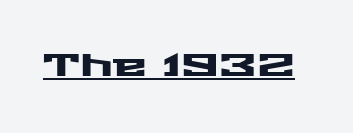
{"serif": "no", "italic": "no", "width": "wide", "stroke_contrast": "medium", "x_height": "medium", "monospaced": "no", "underline": "yes", "letter_spacing": "normal", "letter_spacing_em": 0.0, "glyph_px": 31}
